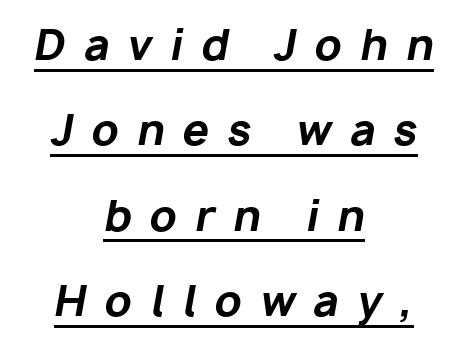
The image shows 42 px bold type, italic (leaning right); set centered, loose line spacing (2.03x), unusually wide letter spacing (+0.43 em), underlined; low stroke contrast and a medium x-height.
